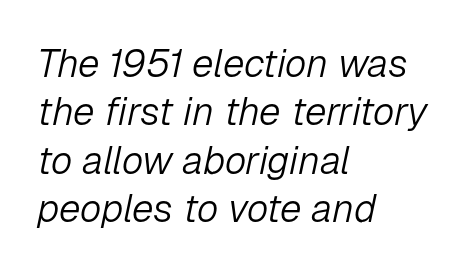
The image shows 39 px light type, italic (leaning right); set left-aligned, line spacing 1.24x, normal letter spacing, not underlined; low stroke contrast and a medium x-height.
